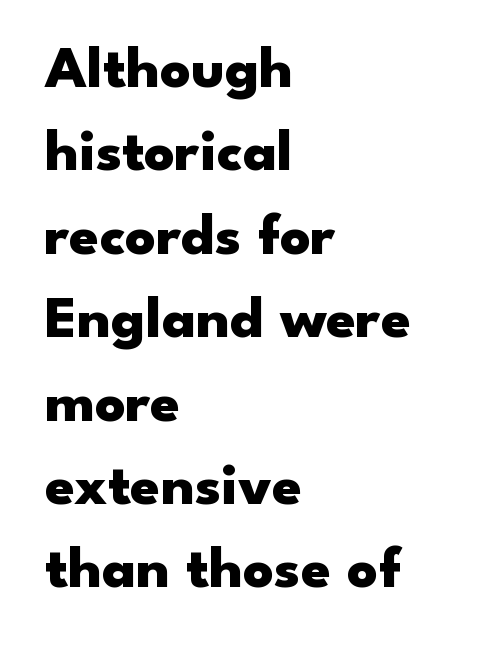
Q: Is the text bold? A: Yes.
Q: Is the text italic (slanted)? A: No, it is upright.
Q: Is the typeface a serif or a sans-serif typeface? A: Sans-serif.
Q: Is the text underlined? A: No.
Q: How is the paragraph aligned? A: Left-aligned.
Q: Is the spacing between letters normal or unusually wide? A: Normal.
Q: Is the spacing between lines tight, normal or loose? A: Normal.
Q: Width (condensed, normal, or wide)? A: Wide.
Q: Stroke contrast? A: Low.
Q: x-height? A: Small.
Q: Monospaced? A: No.
